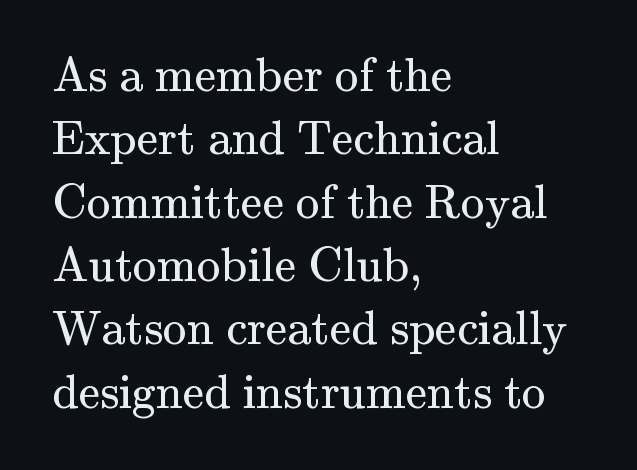
The image shows 48 px regular-weight serif type, upright; set left-aligned, normal line spacing (1.32x), normal letter spacing, not underlined; medium stroke contrast and a small x-height.
